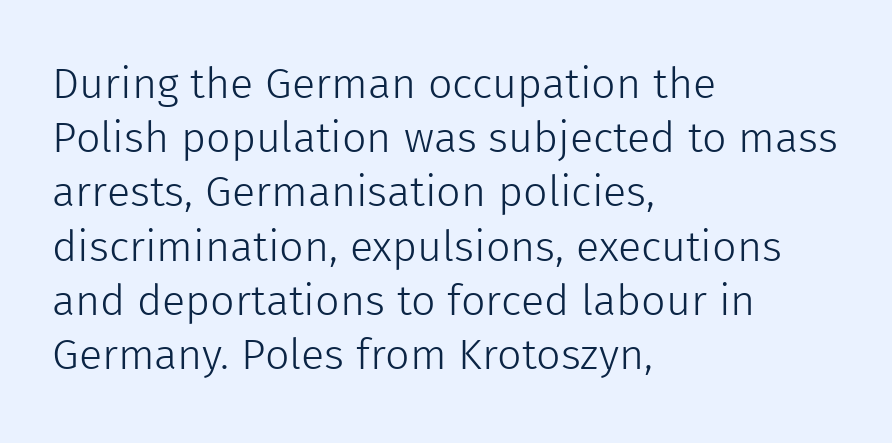
{"serif": "no", "italic": "no", "bold": "no", "weight": "light", "width": "normal", "x_height": "medium", "monospaced": "no", "underline": "no", "align": "left", "line_spacing": "normal", "line_spacing_ratio": 1.26, "letter_spacing": "normal", "letter_spacing_em": 0.0, "glyph_px": 43}
